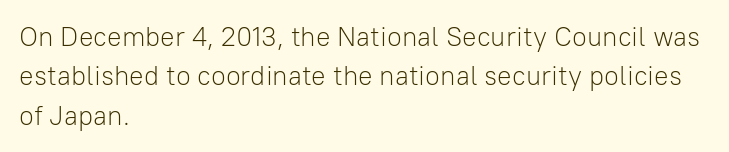
{"italic": "no", "bold": "no", "underline": "no", "align": "left", "line_spacing": "normal", "line_spacing_ratio": 1.46, "letter_spacing": "normal", "letter_spacing_em": 0.0, "glyph_px": 27}
